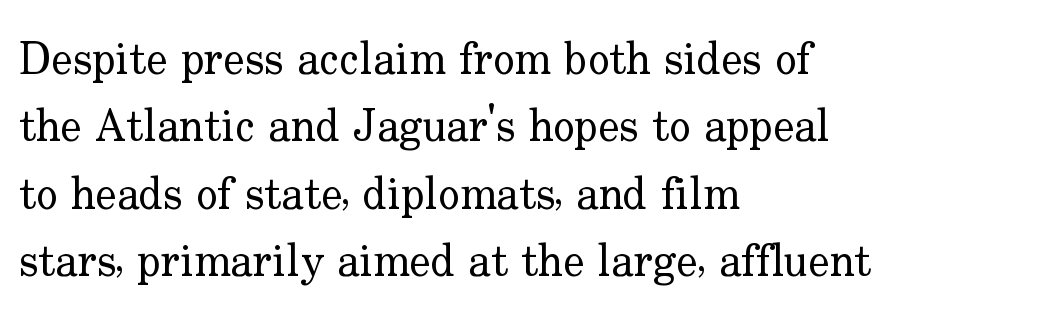
The typesetter chose a ragged-right arrangement here. Nobody drew a line under any word here. This is not heavy type; no bold has been used. Default kerning and tracking; the words read as compact shapes. Do the characters align in a grid? No, the font is proportional.
